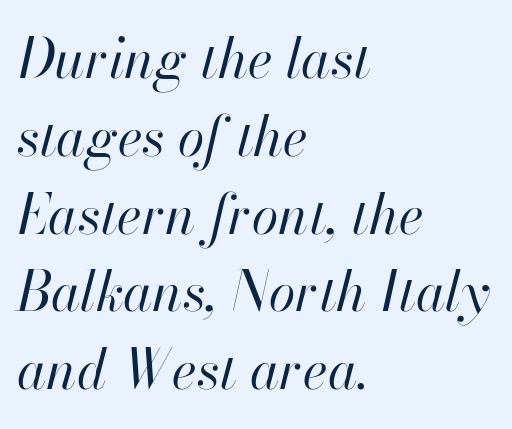
Q: Is the text bold? A: No.
Q: Is the text italic (slanted)? A: Yes, it leans right by about 13 degrees.
Q: Is the text underlined? A: No.
Q: How is the paragraph aligned? A: Left-aligned.
Q: Is the spacing between letters normal or unusually wide? A: Normal.
Q: Is the spacing between lines tight, normal or loose? A: Normal.
Q: Width (condensed, normal, or wide)? A: Normal.
Q: Stroke contrast? A: High.
Q: x-height? A: Small.
Q: Monospaced? A: No.
